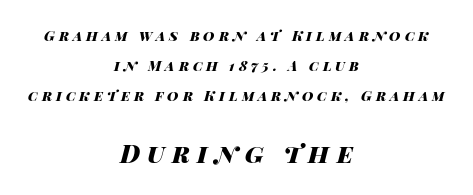
Widely set lines give the paragraph a tall, airy silhouette. No word sits above an underline. The emphasis by scale lands on block number two, below. This rendering uses center alignment, leaving both contours irregular but symmetric. The whole block is typeset with a tilt. Each word looks stretched out because of the extra space between its letters.
